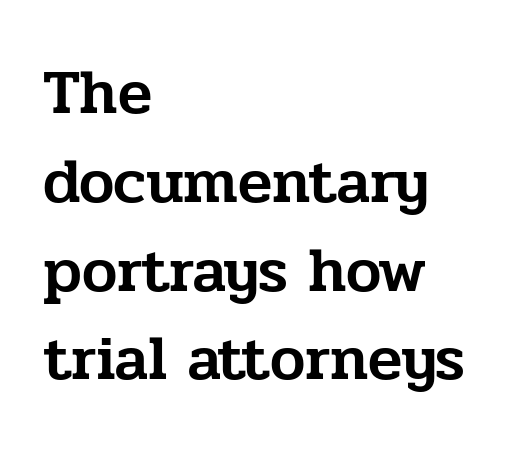
The image shows 63 px serif type, upright; set left-aligned, normal line spacing (1.41x), normal letter spacing, not underlined; low stroke contrast and a medium x-height.
